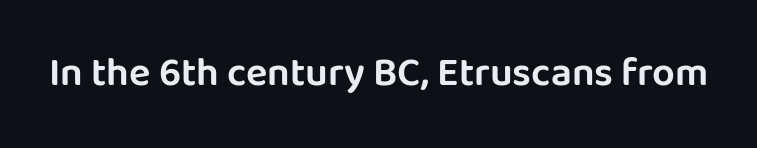
Posture: upright roman. The letters sit at their default tracking, neither squeezed nor spread. The gap between lines stays unmarked. Each letter keeps its own natural width here, so spacing adapts to shape.
